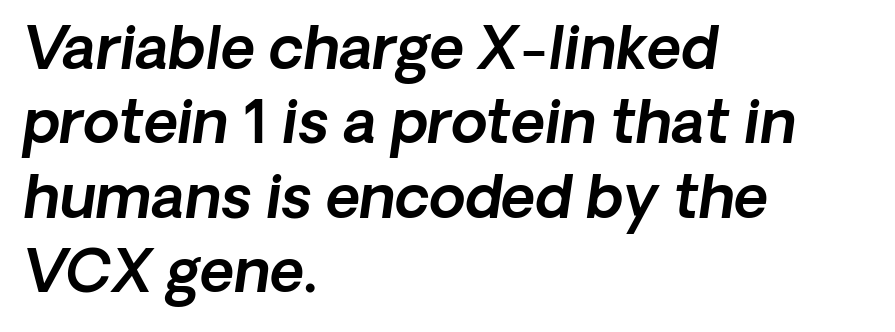
Q: Is the typeface a serif or a sans-serif typeface? A: Sans-serif.
Q: Is the text underlined? A: No.
Q: How is the paragraph aligned? A: Left-aligned.
Q: Is the spacing between letters normal or unusually wide? A: Normal.
Q: Is the spacing between lines tight, normal or loose? A: Normal.
Q: Width (condensed, normal, or wide)? A: Normal.
Q: x-height? A: Medium.
Q: Monospaced? A: No.
